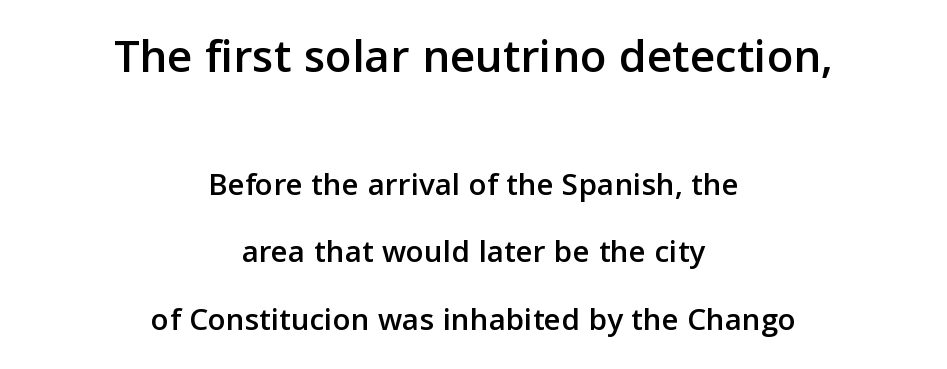
{"serif": "no", "italic": "no", "width": "normal", "stroke_contrast": "low", "x_height": "medium", "monospaced": "no", "underline": "no", "align": "center", "line_spacing": "loose", "line_spacing_ratio": 2.04, "letter_spacing": "normal", "letter_spacing_em": 0.0, "larger_block": "first", "size_ratio": 1.48, "glyph_px": 49}
